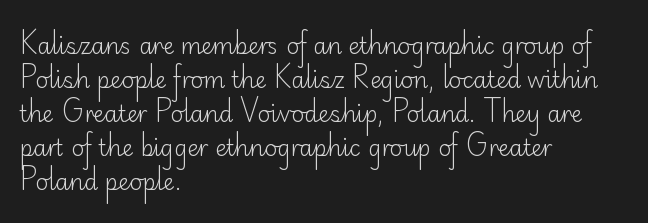
Q: Is the text bold? A: No.
Q: Is the text italic (slanted)? A: No, it is upright.
Q: Is the text underlined? A: No.
Q: How is the paragraph aligned? A: Left-aligned.
Q: Is the spacing between letters normal or unusually wide? A: Normal.
Q: Is the spacing between lines tight, normal or loose? A: Normal.
